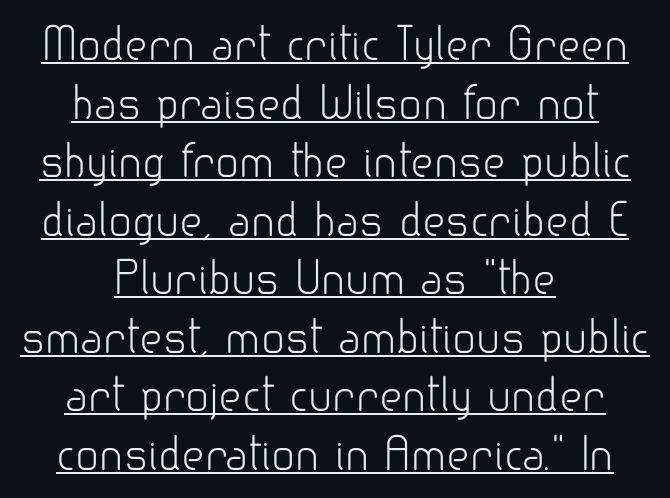
The image shows 44 px light sans-serif type, upright; set centered, normal line spacing (1.33x), normal letter spacing, underlined; low stroke contrast and a small x-height.
